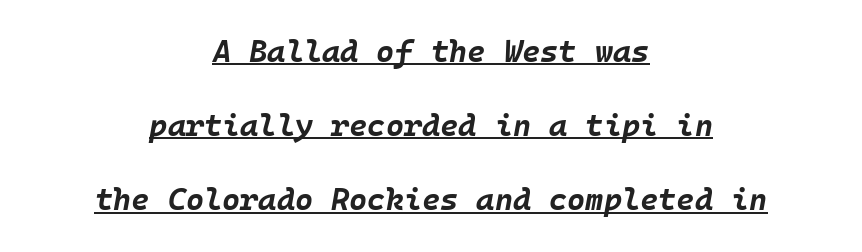
The image shows 31 px bold type, italic (leaning right); set centered, loose line spacing (2.39x), normal letter spacing, underlined; low stroke contrast and a large x-height.
